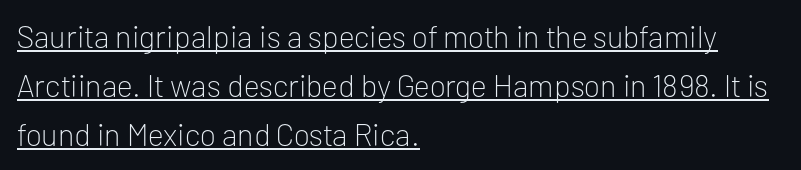
The image shows 31 px light sans-serif type, upright; set left-aligned, normal line spacing (1.58x), normal letter spacing, underlined; low stroke contrast and a medium x-height.
